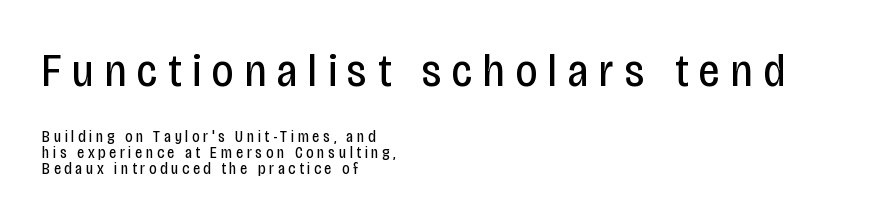
Varying glyph widths throughout — classic text-font behaviour. Stroke thickness stays within the range of a standard reading face or lighter. Quick note: interline space is minimal. This sample uses a sans-serif face.
